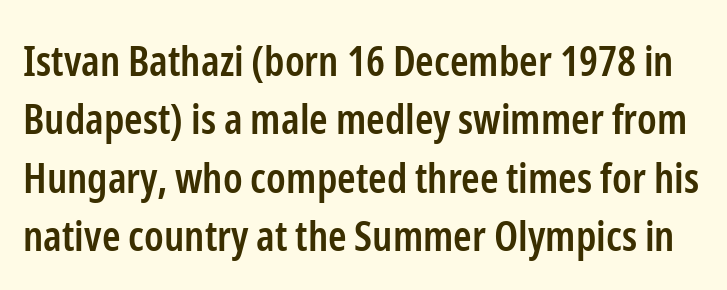
Q: Is the text bold? A: Semi-bold.
Q: Is the text italic (slanted)? A: No, it is upright.
Q: Is the typeface a serif or a sans-serif typeface? A: Sans-serif.
Q: Is the text underlined? A: No.
Q: Is the spacing between letters normal or unusually wide? A: Normal.
Q: Is the spacing between lines tight, normal or loose? A: Normal.
Q: Width (condensed, normal, or wide)? A: Condensed.
Q: Stroke contrast? A: Low.
Q: x-height? A: Medium.
Q: Monospaced? A: No.
